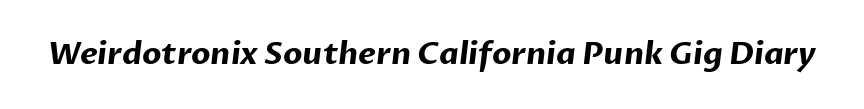
Q: Is the text bold? A: Yes.
Q: Is the typeface a serif or a sans-serif typeface? A: Sans-serif.
Q: Is the text underlined? A: No.
Q: Is the spacing between letters normal or unusually wide? A: Normal.
Q: Width (condensed, normal, or wide)? A: Normal.
Q: Stroke contrast? A: Low.
Q: x-height? A: Medium.
Q: Monospaced? A: No.
